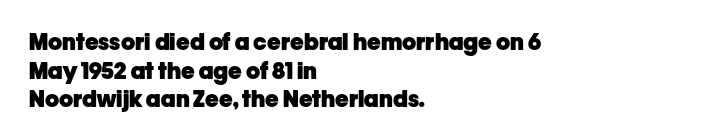
Every character sits straight up, as roman type does. Stroke thickness is high; the sample reads as a true bold. Inter-character spacing is left at the font's built-in metrics. Casual observation: everything's shoved over to the left. The specimen omits any rule beneath the text block's lines.
